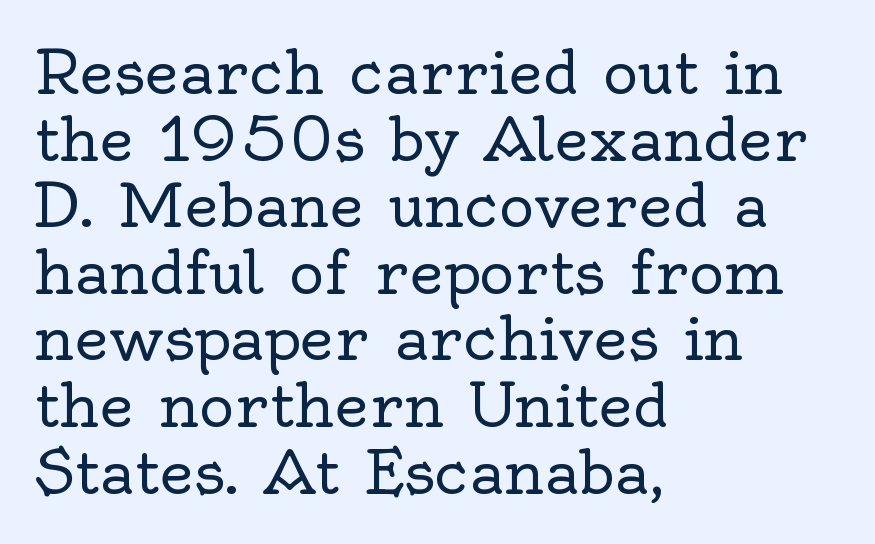
The image shows 60 px regular-weight serif type, upright; set left-aligned, tight line spacing (1.11x), normal letter spacing, not underlined; a small x-height.
